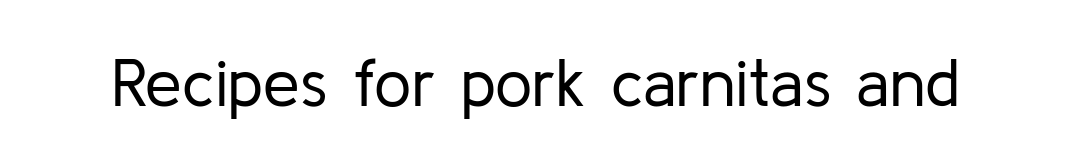
Q: Is the text bold? A: No.
Q: Is the text italic (slanted)? A: No, it is upright.
Q: Is the typeface a serif or a sans-serif typeface? A: Sans-serif.
Q: Is the text underlined? A: No.
Q: Is the spacing between letters normal or unusually wide? A: Normal.
Q: Width (condensed, normal, or wide)? A: Normal.
Q: Stroke contrast? A: Low.
Q: x-height? A: Medium.
Q: Monospaced? A: No.
